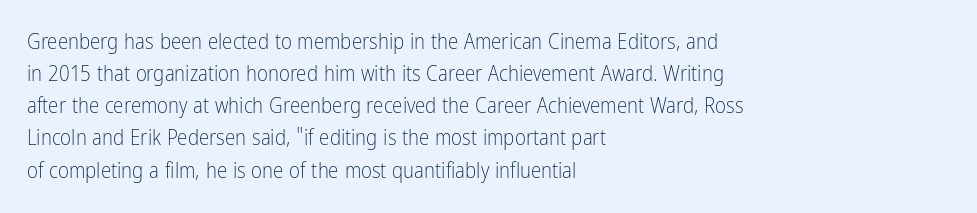
Q: Is the text bold? A: No.
Q: Is the text italic (slanted)? A: No, it is upright.
Q: Is the text underlined? A: No.
Q: How is the paragraph aligned? A: Left-aligned.
Q: Is the spacing between letters normal or unusually wide? A: Normal.
Q: Is the spacing between lines tight, normal or loose? A: Normal.
